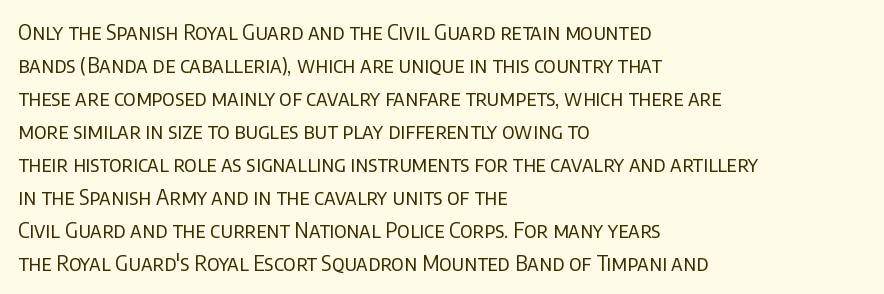
{"italic": "no", "bold": "no", "underline": "no", "align": "left", "line_spacing": "normal", "line_spacing_ratio": 1.57, "letter_spacing": "normal", "letter_spacing_em": 0.0, "glyph_px": 21}
